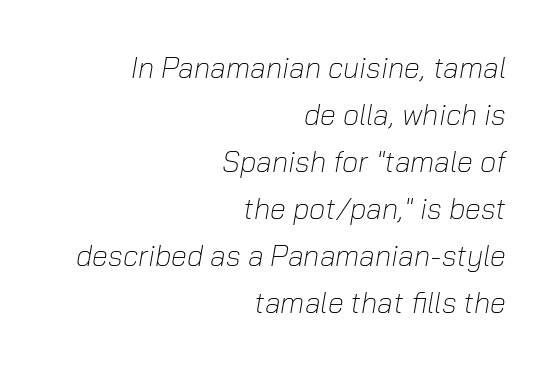
The specimen reads as italic at a glance. Leading matches the norm, producing a regular column. Note the varied advance widths — an 'i' is clearly narrower than an 'm'. The letters sit at their default tracking, neither squeezed nor spread. The passage shown is not bold in any degree.
